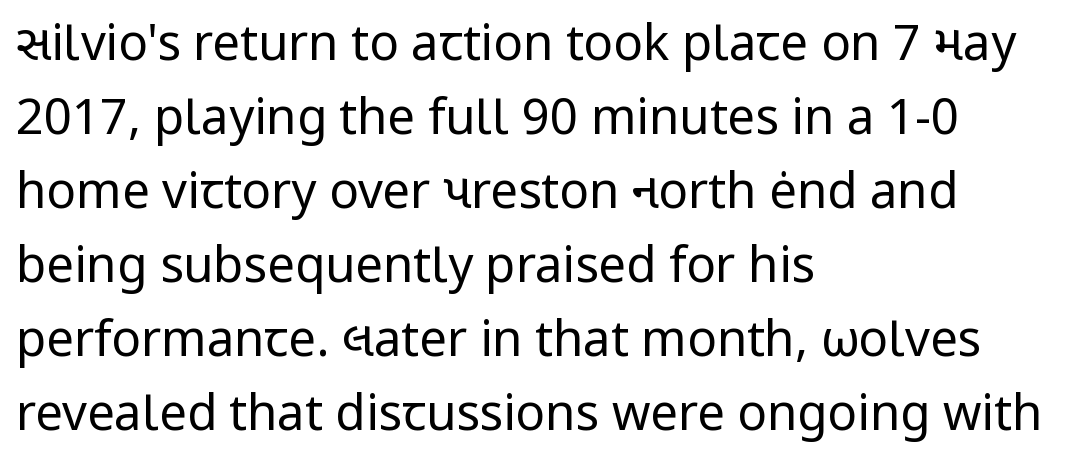
The image shows 49 px regular-weight sans-serif type, upright; set left-aligned, normal line spacing (1.51x), normal letter spacing, not underlined; low stroke contrast and a medium x-height.
